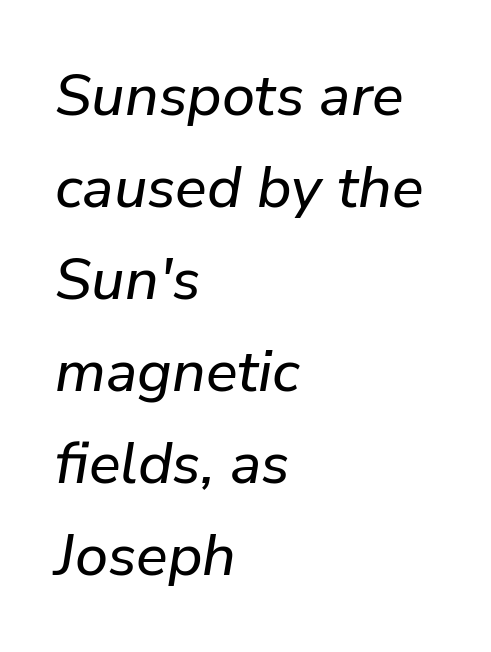
Q: Is the text italic (slanted)? A: Yes, it leans right by about 9 degrees.
Q: Is the text underlined? A: No.
Q: How is the paragraph aligned? A: Left-aligned.
Q: Is the spacing between letters normal or unusually wide? A: Normal.
Q: Is the spacing between lines tight, normal or loose? A: Normal.
Q: Width (condensed, normal, or wide)? A: Normal.
Q: Stroke contrast? A: Low.
Q: x-height? A: Medium.
Q: Monospaced? A: No.
